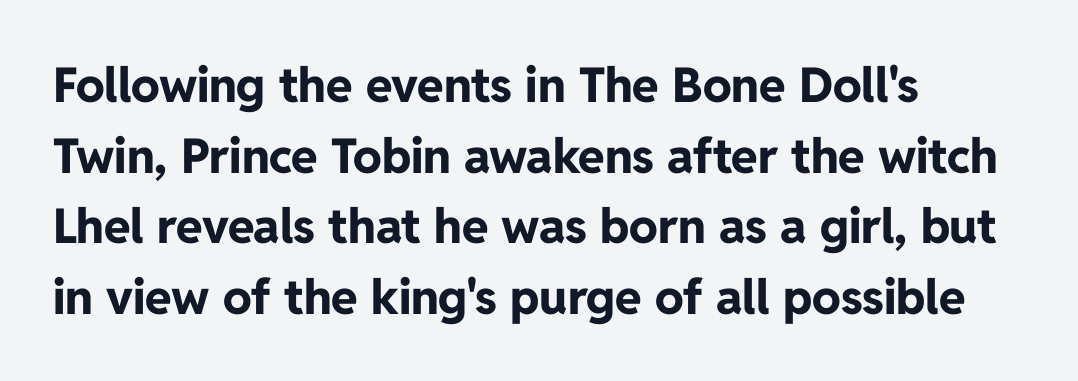
Q: Is the text bold? A: Yes.
Q: Is the text italic (slanted)? A: No, it is upright.
Q: Is the typeface a serif or a sans-serif typeface? A: Sans-serif.
Q: Is the text underlined? A: No.
Q: How is the paragraph aligned? A: Left-aligned.
Q: Is the spacing between letters normal or unusually wide? A: Normal.
Q: Is the spacing between lines tight, normal or loose? A: Normal.
Q: Width (condensed, normal, or wide)? A: Normal.
Q: Stroke contrast? A: Low.
Q: x-height? A: Medium.
Q: Monospaced? A: No.
